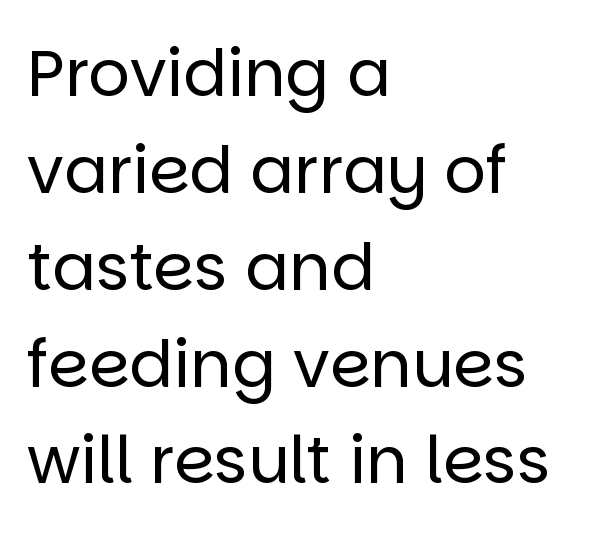
The image shows 65 px regular-weight sans-serif type, upright; set left-aligned, normal line spacing (1.49x), normal letter spacing, not underlined; low stroke contrast and a large x-height.
